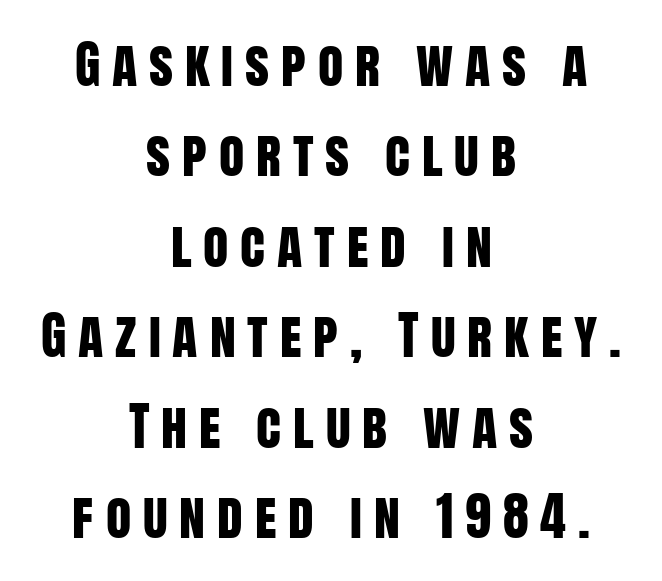
The image shows 52 px condensed sans-serif type, upright; set centered, line spacing 1.74x, unusually wide letter spacing (+0.23 em), not underlined; low stroke contrast and a large x-height.
